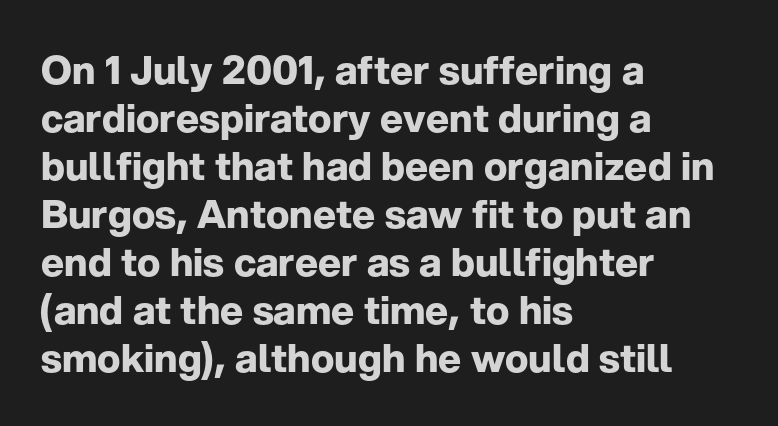
The image shows 39 px bold sans-serif type, upright; set left-aligned, line spacing 1.23x, normal letter spacing, not underlined; low stroke contrast and a medium x-height.
